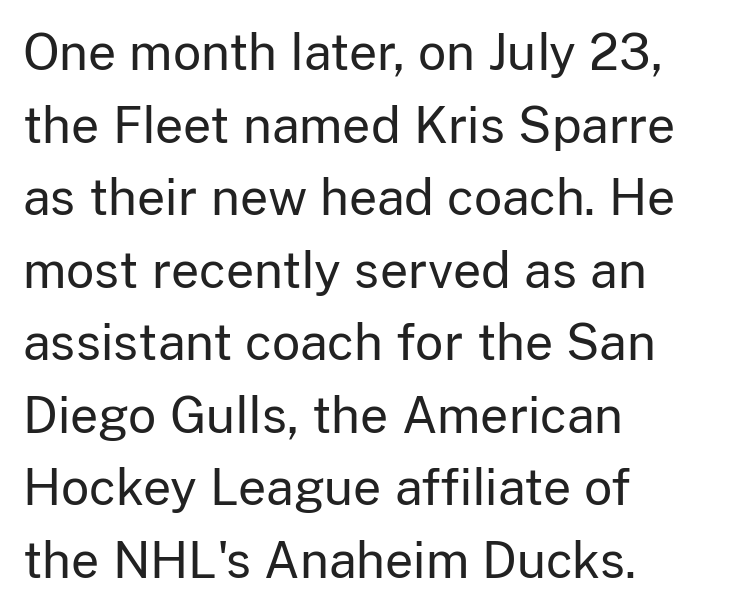
The image shows 49 px regular-weight sans-serif type, upright; set left-aligned, normal line spacing (1.48x), normal letter spacing, not underlined; low stroke contrast and a medium x-height.
